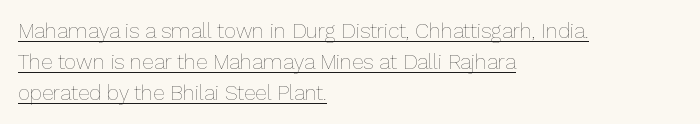
The image shows 21 px text type, upright; set left-aligned, normal line spacing (1.47x), normal letter spacing, underlined.
